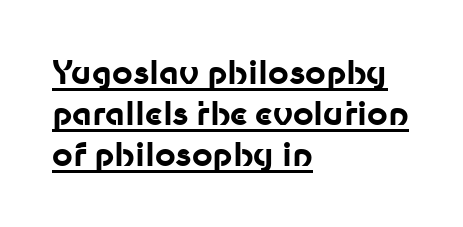
{"serif": "no", "italic": "no", "bold": "yes", "weight": "bold", "width": "normal", "stroke_contrast": "low", "x_height": "medium", "monospaced": "no", "underline": "yes", "align": "left", "line_spacing": "normal", "line_spacing_ratio": 1.28, "letter_spacing": "normal", "letter_spacing_em": 0.0, "glyph_px": 32}
